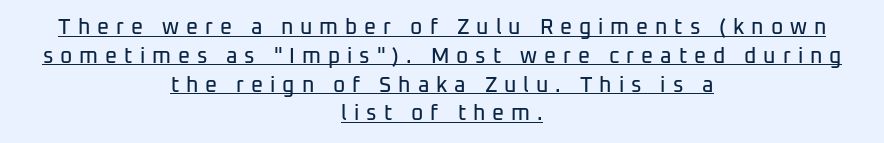
Q: Is the text italic (slanted)? A: No, it is upright.
Q: Is the text underlined? A: Yes.
Q: How is the paragraph aligned? A: Centered.
Q: Is the spacing between letters normal or unusually wide? A: Unusually wide.
Q: Is the spacing between lines tight, normal or loose? A: Normal.
